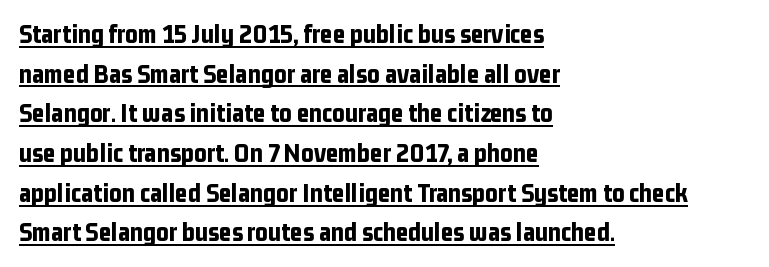
The image shows 27 px bold type, upright; set left-aligned, normal line spacing (1.47x), normal letter spacing, underlined.
